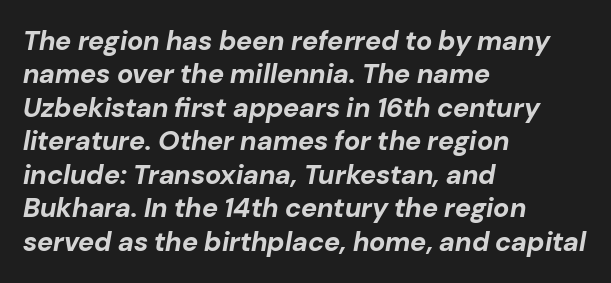
The image shows 27 px bold type, italic (leaning right); set left-aligned, line spacing 1.24x, normal letter spacing, not underlined.
